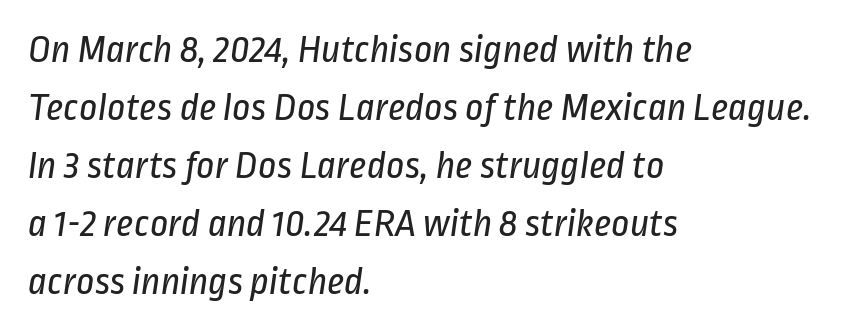
The image shows 40 px regular-weight, condensed sans-serif type; set left-aligned, normal line spacing (1.45x), normal letter spacing, not underlined; low stroke contrast and a medium x-height.
